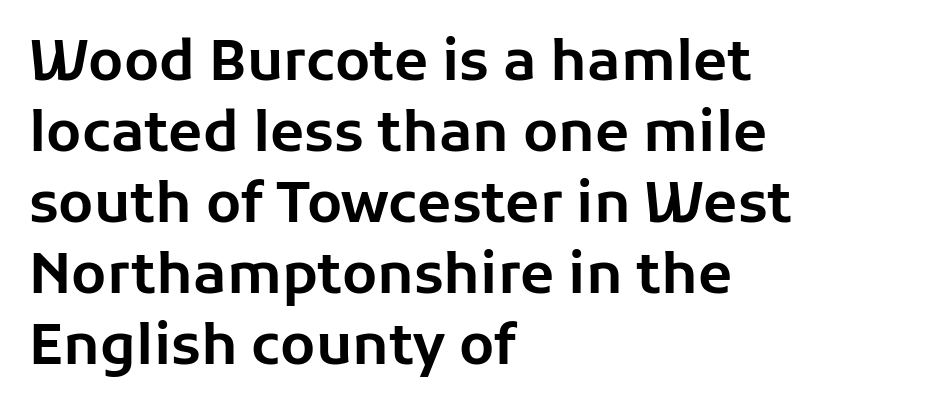
{"serif": "no", "italic": "no", "width": "normal", "stroke_contrast": "low", "x_height": "medium", "monospaced": "no", "underline": "no", "align": "left", "line_spacing": "normal", "line_spacing_ratio": 1.27, "letter_spacing": "normal", "letter_spacing_em": 0.0, "glyph_px": 56}
